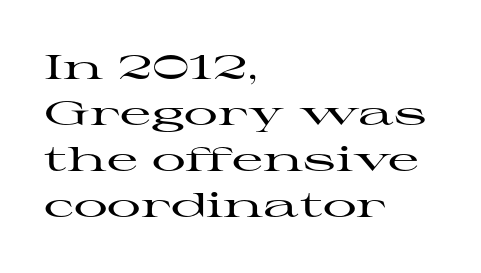
The image shows 34 px wide serif type, upright; set left-aligned, normal line spacing (1.35x), normal letter spacing, not underlined; high stroke contrast and a medium x-height.
